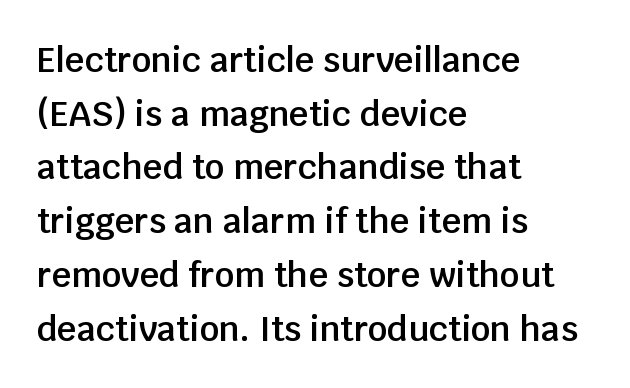
Q: Is the text bold? A: Semi-bold.
Q: Is the text italic (slanted)? A: No, it is upright.
Q: Is the typeface a serif or a sans-serif typeface? A: Sans-serif.
Q: Is the text underlined? A: No.
Q: How is the paragraph aligned? A: Left-aligned.
Q: Is the spacing between letters normal or unusually wide? A: Normal.
Q: Is the spacing between lines tight, normal or loose? A: Normal.
Q: Width (condensed, normal, or wide)? A: Normal.
Q: Stroke contrast? A: Low.
Q: x-height? A: Large.
Q: Monospaced? A: No.
